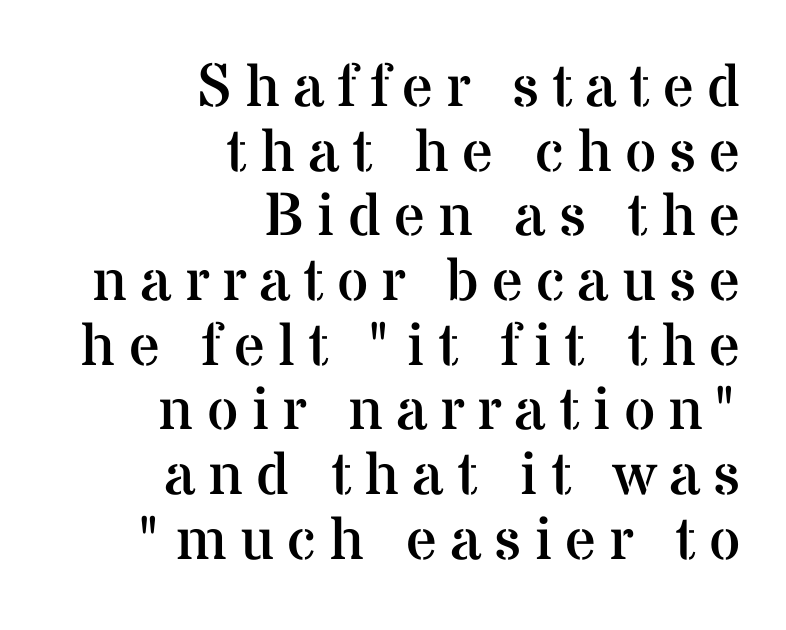
{"serif": "yes", "italic": "no", "bold": "no", "weight": "regular", "width": "normal", "stroke_contrast": "medium", "x_height": "medium", "monospaced": "no", "underline": "no", "align": "right", "line_spacing": "tight", "line_spacing_ratio": 1.06, "letter_spacing": "wide", "letter_spacing_em": 0.21, "glyph_px": 61}
